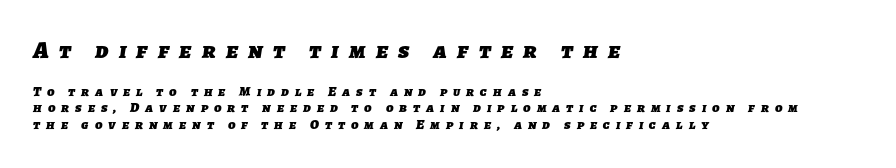
Q: Is the text bold? A: Yes.
Q: Is the text underlined? A: No.
Q: How is the paragraph aligned? A: Left-aligned.
Q: Is the spacing between letters normal or unusually wide? A: Unusually wide.
Q: Which block of text is set in a larger size, the first (top) or the second (bottom)? A: The first (top) one.
